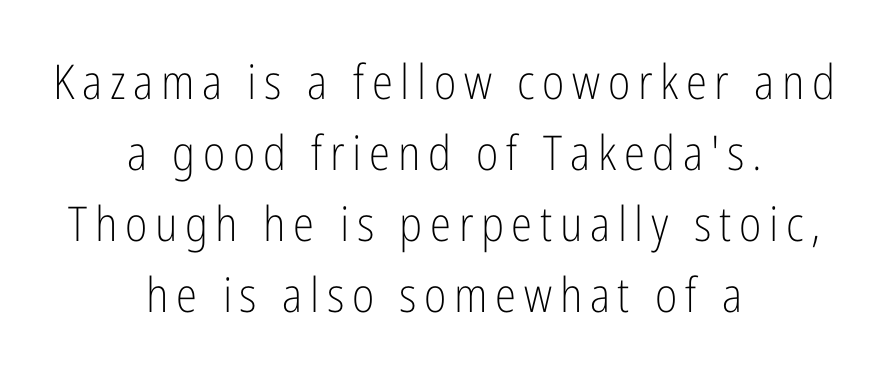
Q: Is the text bold? A: No.
Q: Is the text italic (slanted)? A: No, it is upright.
Q: Is the typeface a serif or a sans-serif typeface? A: Sans-serif.
Q: Is the text underlined? A: No.
Q: How is the paragraph aligned? A: Centered.
Q: Is the spacing between lines tight, normal or loose? A: Normal.
Q: Width (condensed, normal, or wide)? A: Condensed.
Q: Stroke contrast? A: Low.
Q: x-height? A: Medium.
Q: Monospaced? A: No.
